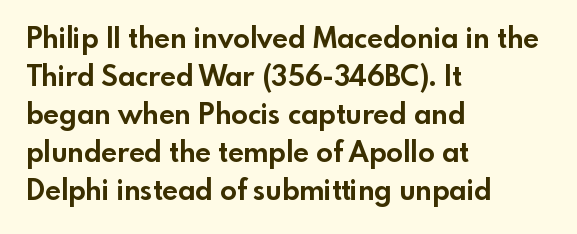
The image shows 28 px bold sans-serif type, upright; set left-aligned, normal line spacing (1.36x), normal letter spacing, not underlined; a small x-height.
